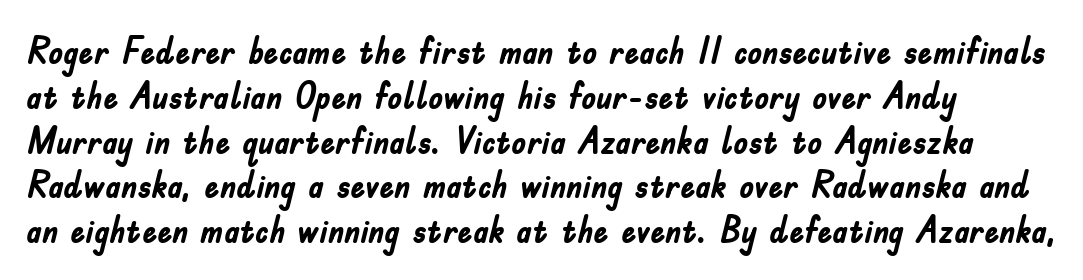
The specimen omits any rule beneath the text block's lines. The rendering uses natural spacing where letterforms have individual widths. Heft: maximum for text — a bold.
